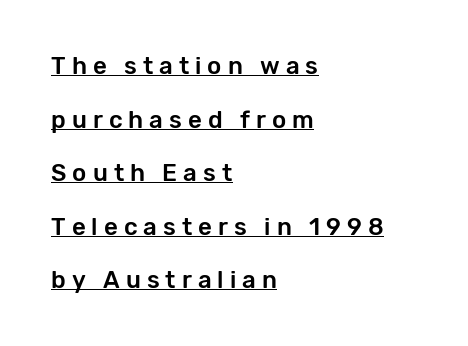
The image shows 24 px text type, upright; set left-aligned, loose line spacing (2.23x), unusually wide letter spacing (+0.25 em), underlined.
